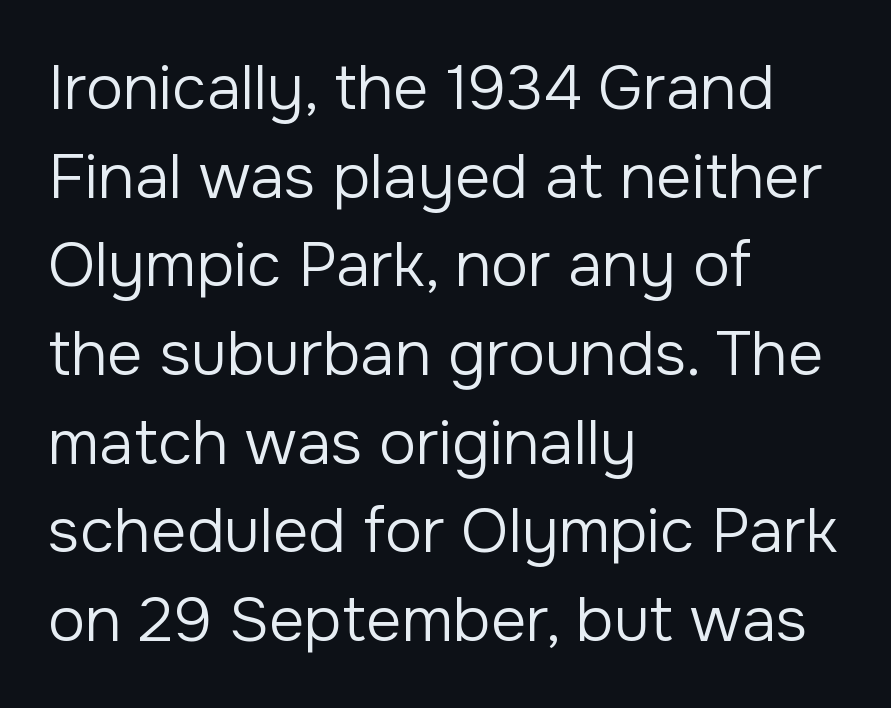
{"serif": "no", "italic": "no", "bold": "no", "weight": "regular", "width": "normal", "stroke_contrast": "low", "x_height": "medium", "monospaced": "no", "underline": "no", "align": "left", "line_spacing": "normal", "line_spacing_ratio": 1.43, "letter_spacing": "normal", "letter_spacing_em": 0.0, "glyph_px": 62}
